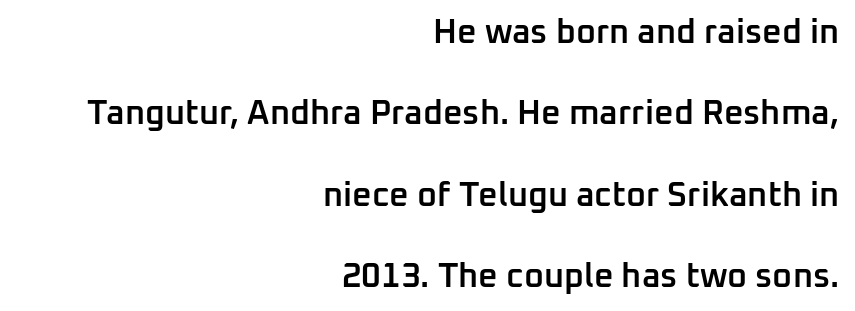
The image shows 34 px semibold sans-serif type, upright; set right-aligned, loose line spacing (2.39x), normal letter spacing, not underlined; low stroke contrast and a medium x-height.
